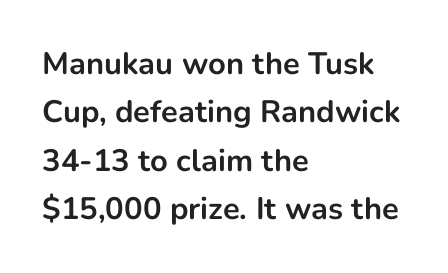
Is this a sans? Yes — the strokes have no serifs. Which margin do the lines hug? The left one — the right edge is uneven. Look at the tracking — it's just the regular setting, nothing added. Has an underline been added? It has not. Each glyph is drawn with heavy, bold strokes. Tall strokes in this sample are plumb rather than angled.
